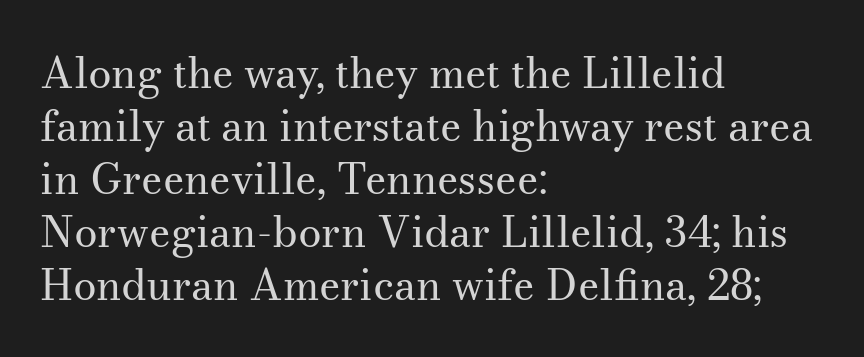
Leading matches the norm, producing a regular column. Clear beneath every line of the passage. This sample is left-justified, so line endings fall wherever the words run out. Is the stroke heavy? The answer is a plain regular-or-lighter. Short note: letters normally spaced.
